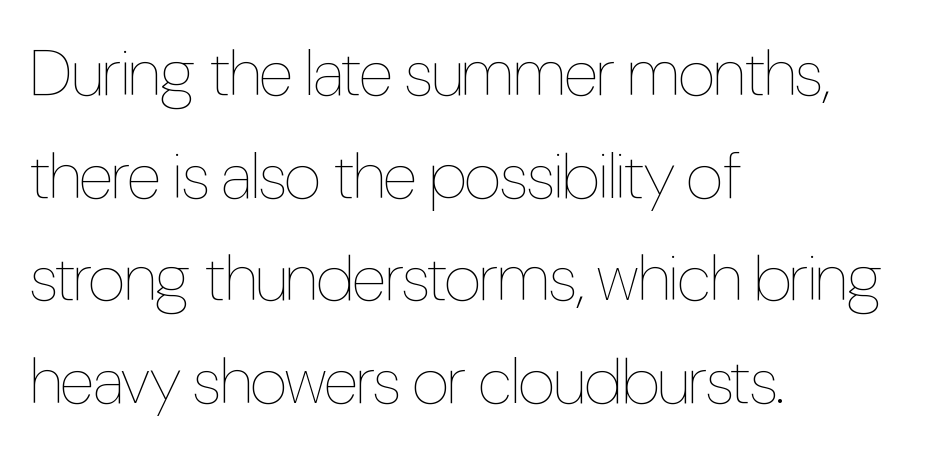
The image shows 65 px thin, condensed type, upright; set left-aligned, normal line spacing (1.58x), normal letter spacing, not underlined; low stroke contrast and a medium x-height.
